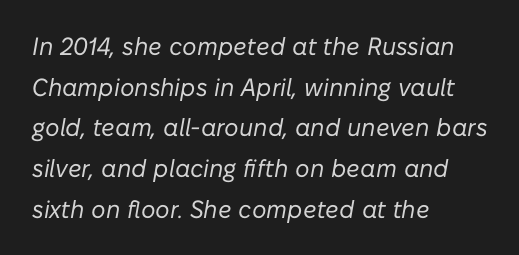
{"italic": "yes", "lean": "right", "slant_degrees": 10, "bold": "no", "underline": "no", "align": "left", "line_spacing": "normal", "line_spacing_ratio": 1.63, "letter_spacing": "normal", "letter_spacing_em": 0.0, "glyph_px": 25}
